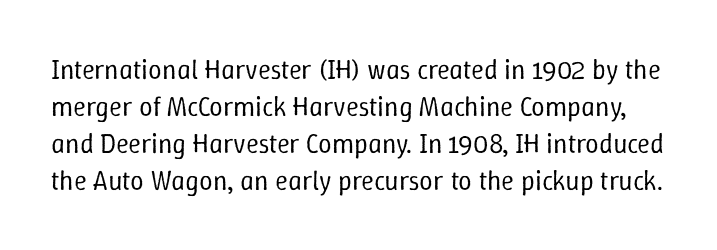
{"italic": "no", "bold": "no", "underline": "no", "line_spacing": "normal", "line_spacing_ratio": 1.37, "letter_spacing": "normal", "letter_spacing_em": 0.0, "glyph_px": 27}
